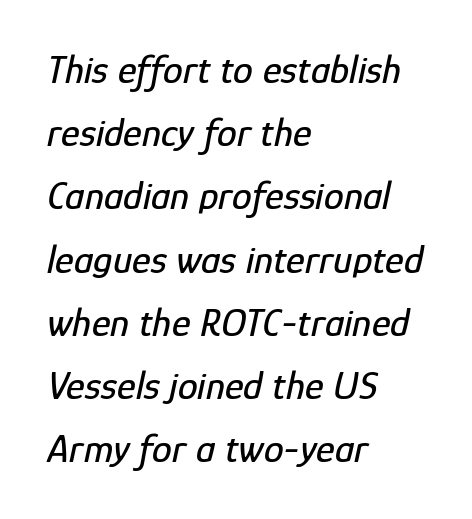
Q: Is the text italic (slanted)? A: Yes, it leans right by about 12 degrees.
Q: Is the text underlined? A: No.
Q: How is the paragraph aligned? A: Left-aligned.
Q: Is the spacing between letters normal or unusually wide? A: Normal.
Q: Is the spacing between lines tight, normal or loose? A: Normal.
Q: Width (condensed, normal, or wide)? A: Condensed.
Q: Stroke contrast? A: Low.
Q: x-height? A: Medium.
Q: Monospaced? A: No.
